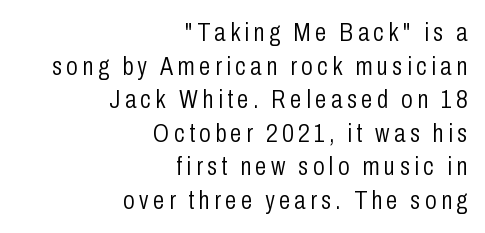
The image shows 26 px text type, upright; set right-aligned, normal line spacing (1.29x), not underlined.
